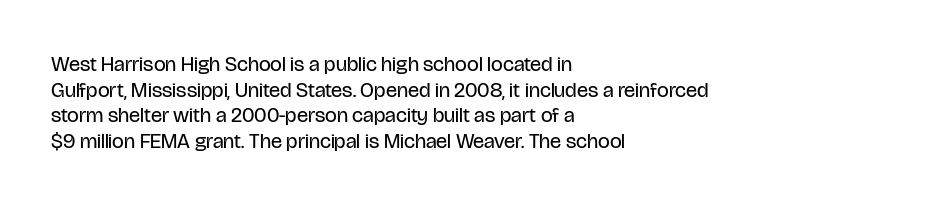
Q: Is the text bold? A: No.
Q: Is the text italic (slanted)? A: No, it is upright.
Q: Is the text underlined? A: No.
Q: How is the paragraph aligned? A: Left-aligned.
Q: Is the spacing between letters normal or unusually wide? A: Normal.
